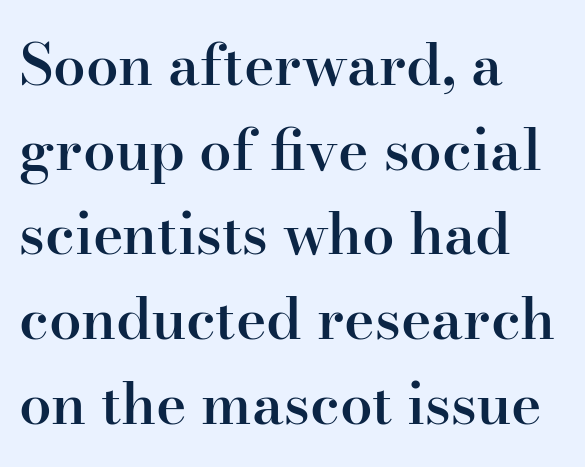
The lines are quadded left. The axis of the letterforms is exactly vertical. Honestly, the row spacing looks completely unremarkable. This sample has the flowing, uneven cadence of proportional lettering.
